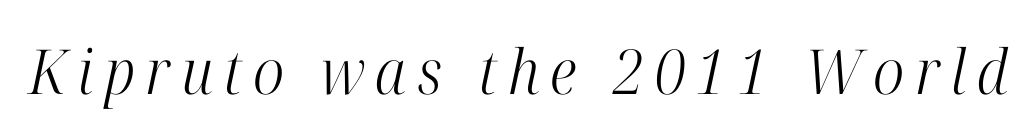
The passage shown is typeset with a serif family. A quiet, ordinary-to-light weight characterises the typeface. The whole block is typeset with a tilt. Check the space under the baseline: it is left empty. The passage shown is typed in a proportional face where columns would drift.
